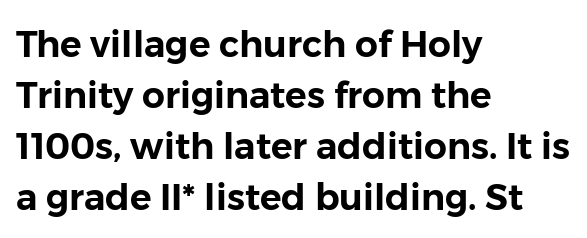
Q: Is the text italic (slanted)? A: No, it is upright.
Q: Is the typeface a serif or a sans-serif typeface? A: Sans-serif.
Q: Is the text underlined? A: No.
Q: How is the paragraph aligned? A: Left-aligned.
Q: Is the spacing between letters normal or unusually wide? A: Normal.
Q: Is the spacing between lines tight, normal or loose? A: Normal.
Q: Width (condensed, normal, or wide)? A: Normal.
Q: Stroke contrast? A: Low.
Q: x-height? A: Medium.
Q: Monospaced? A: No.
